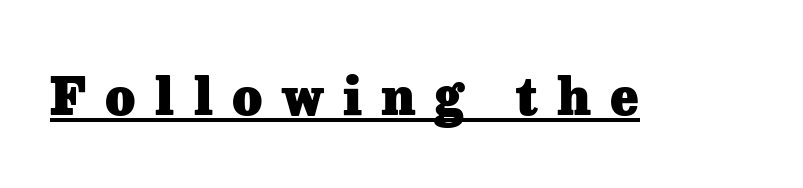
Q: Is the text bold? A: Yes.
Q: Is the text italic (slanted)? A: No, it is upright.
Q: Is the typeface a serif or a sans-serif typeface? A: Serif.
Q: Is the text underlined? A: Yes.
Q: Is the spacing between letters normal or unusually wide? A: Unusually wide.
Q: Width (condensed, normal, or wide)? A: Normal.
Q: Stroke contrast? A: Low.
Q: x-height? A: Medium.
Q: Monospaced? A: No.
